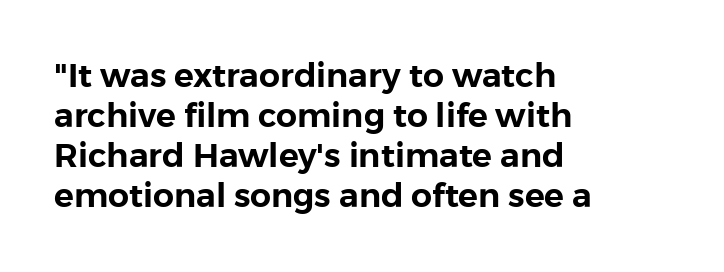
{"serif": "no", "italic": "no", "width": "normal", "stroke_contrast": "low", "x_height": "medium", "monospaced": "no", "underline": "no", "align": "left", "line_spacing_ratio": 1.21, "letter_spacing": "normal", "letter_spacing_em": 0.0, "glyph_px": 33}
